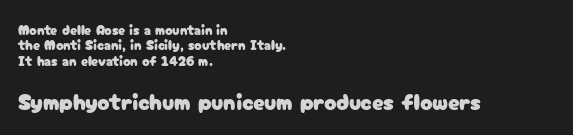
Q: Is the text italic (slanted)? A: No, it is upright.
Q: Is the text underlined? A: No.
Q: How is the paragraph aligned? A: Left-aligned.
Q: Is the spacing between letters normal or unusually wide? A: Normal.
Q: Is the spacing between lines tight, normal or loose? A: Tight.
Q: Which block of text is set in a larger size, the first (top) or the second (bottom)? A: The second (bottom) one.
